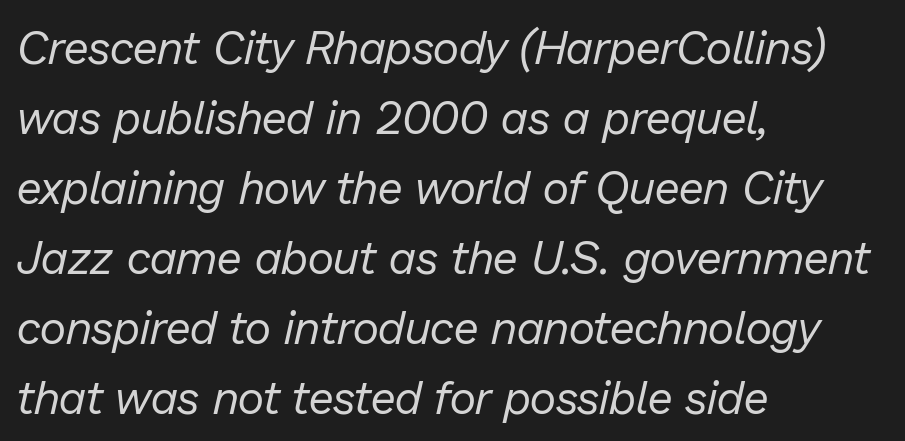
Nothing unusual about the tracking: characters are spaced as the font intends. Descenders are the only things crossing below the line. Layout note: lines flush left. Leading matches the norm, producing a regular column.
